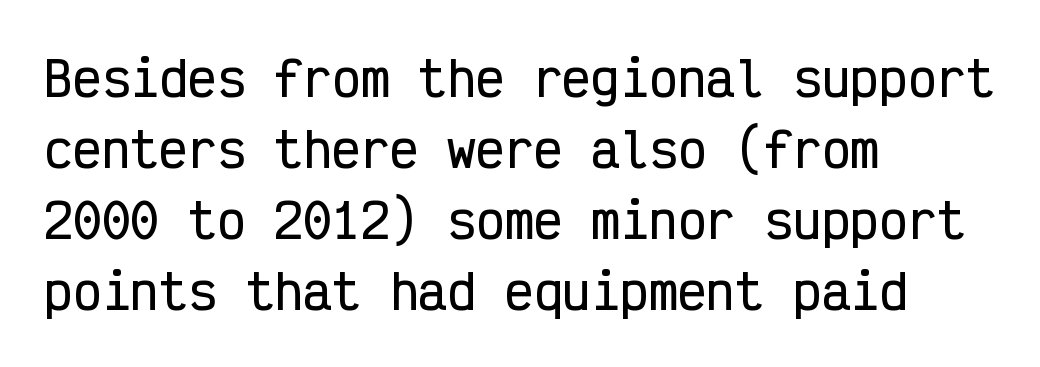
{"serif": "no", "italic": "no", "width": "condensed", "stroke_contrast": "low", "x_height": "medium", "monospaced": "yes", "underline": "no", "align": "left", "line_spacing": "normal", "line_spacing_ratio": 1.48, "letter_spacing": "normal", "letter_spacing_em": 0.0, "glyph_px": 48}
